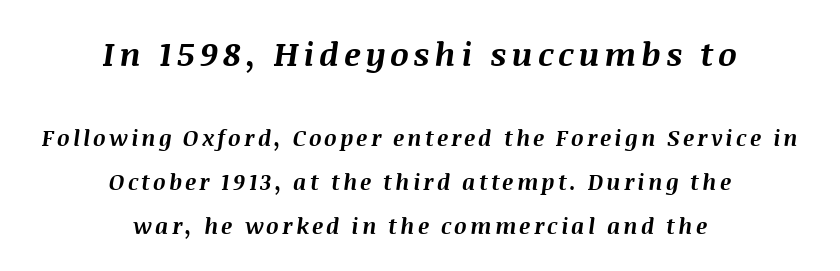
The image shows 33 px bold type, italic (leaning right); set centered, loose line spacing (1.99x), not underlined; the first (top) block is 1.5x larger; medium stroke contrast and a large x-height.
